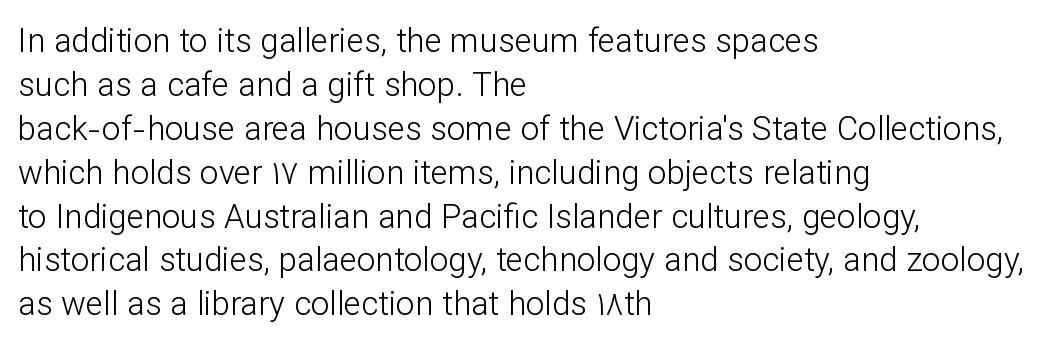
Q: Is the text bold? A: No.
Q: Is the text italic (slanted)? A: No, it is upright.
Q: Is the typeface a serif or a sans-serif typeface? A: Sans-serif.
Q: Is the text underlined? A: No.
Q: How is the paragraph aligned? A: Left-aligned.
Q: Is the spacing between letters normal or unusually wide? A: Normal.
Q: Is the spacing between lines tight, normal or loose? A: Normal.
Q: Width (condensed, normal, or wide)? A: Normal.
Q: Stroke contrast? A: Low.
Q: x-height? A: Medium.
Q: Monospaced? A: No.
